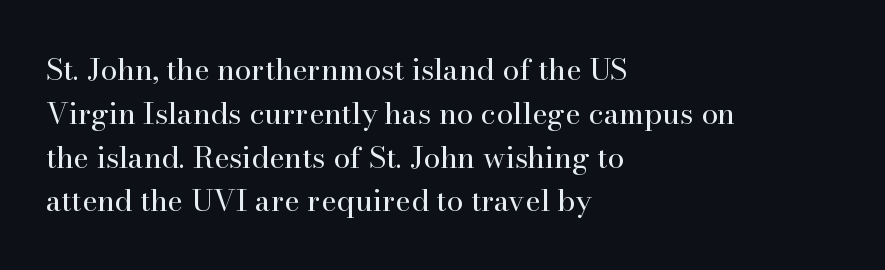
The image shows 30 px regular-weight serif type, upright; set left-aligned, normal line spacing (1.46x), normal letter spacing, not underlined; high stroke contrast and a small x-height.
